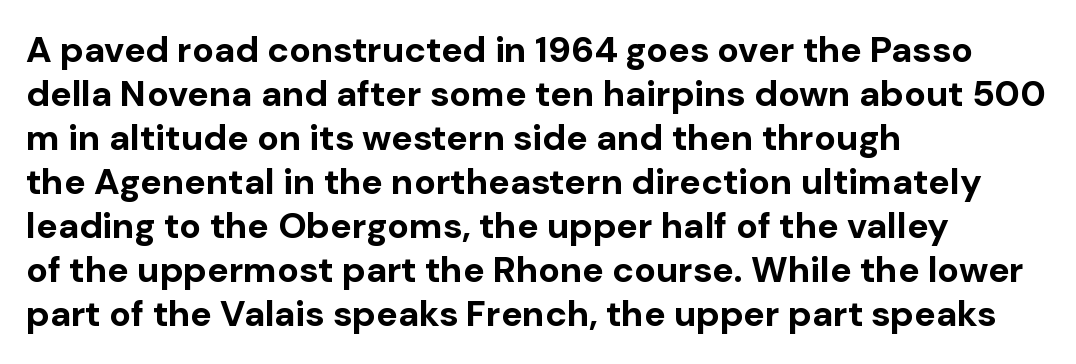
{"serif": "no", "italic": "no", "bold": "yes", "weight": "bold", "width": "normal", "stroke_contrast": "low", "x_height": "medium", "monospaced": "no", "underline": "no", "align": "left", "line_spacing_ratio": 1.22, "letter_spacing": "normal", "letter_spacing_em": 0.0, "glyph_px": 36}
